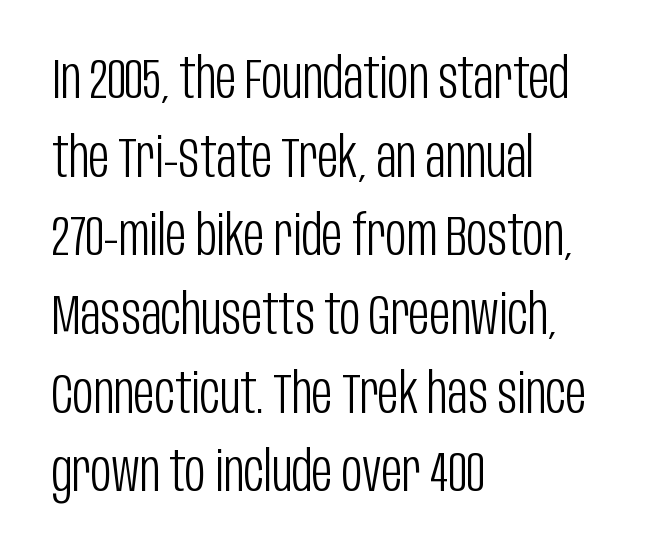
{"serif": "no", "italic": "no", "bold": "no", "weight": "light", "width": "condensed", "stroke_contrast": "low", "x_height": "large", "monospaced": "no", "underline": "no", "align": "left", "line_spacing": "normal", "line_spacing_ratio": 1.38, "letter_spacing": "normal", "letter_spacing_em": 0.0, "glyph_px": 57}
